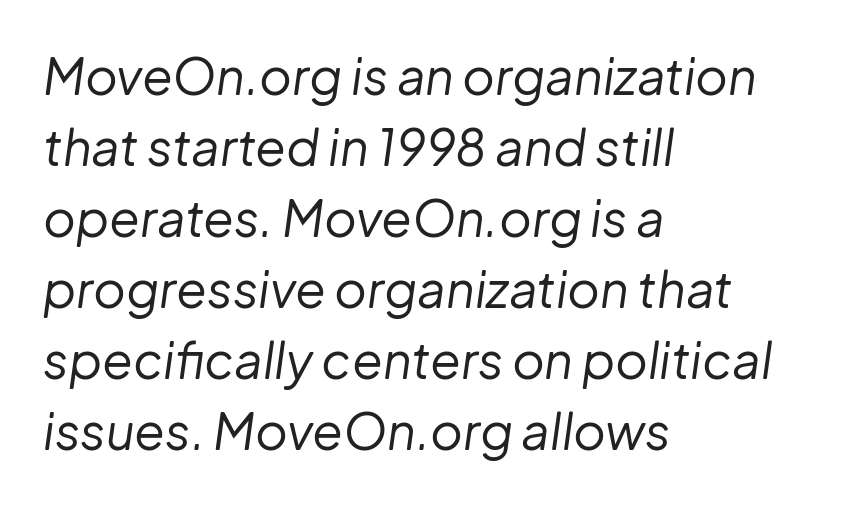
Q: Is the text bold? A: No.
Q: Is the text italic (slanted)? A: Yes, it leans right by about 8 degrees.
Q: Is the text underlined? A: No.
Q: How is the paragraph aligned? A: Left-aligned.
Q: Is the spacing between letters normal or unusually wide? A: Normal.
Q: Is the spacing between lines tight, normal or loose? A: Normal.
Q: Width (condensed, normal, or wide)? A: Normal.
Q: Stroke contrast? A: Low.
Q: x-height? A: Medium.
Q: Monospaced? A: No.
